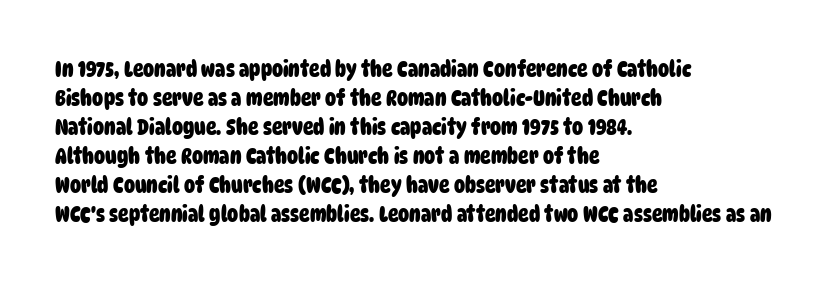
{"bold": "yes", "underline": "no", "align": "left", "line_spacing": "normal", "line_spacing_ratio": 1.32, "letter_spacing": "normal", "letter_spacing_em": 0.0, "glyph_px": 22}
